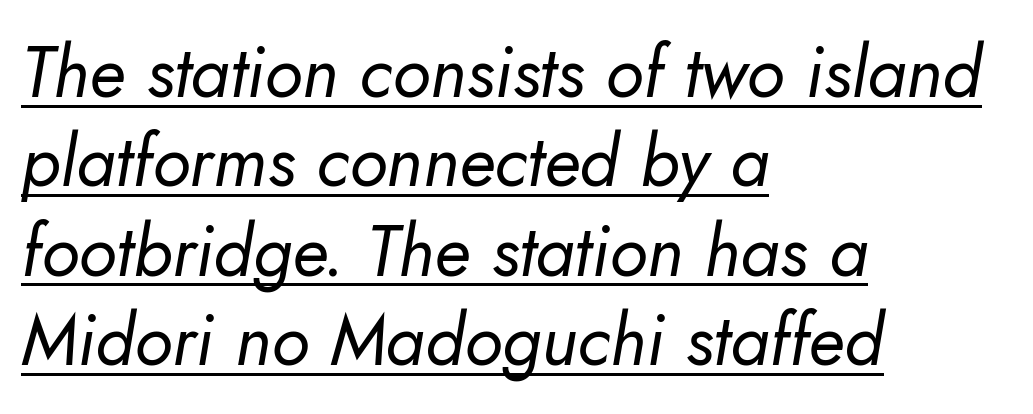
Whoever set this chose a conventional vertical rhythm. A typographer would call this underscored text. Think of a printed novel: that variable character pitch is what you see here. The rag falls on the right side of this text block. Does the lettering tilt? It does — this is italic. A typesetter would call this zero additional tracking.
